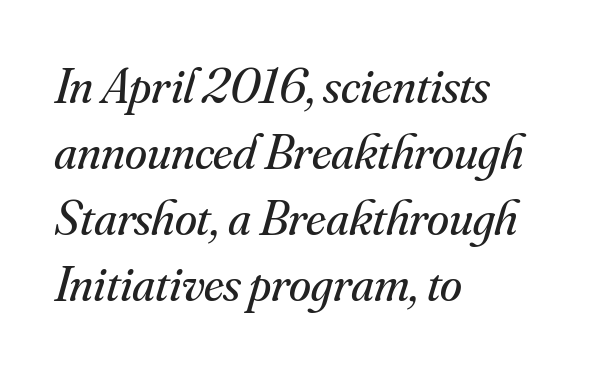
Here the designer chose a conventional face with non-uniform glyph widths. Descender tails drop into unmarked territory. Style check: oblique. Heaviness? Minimal to ordinary, like unemphasized prose. Horizontally, the lines are justified to the leading edge only. The rendering shows small feet on the letterforms — a serif design.
